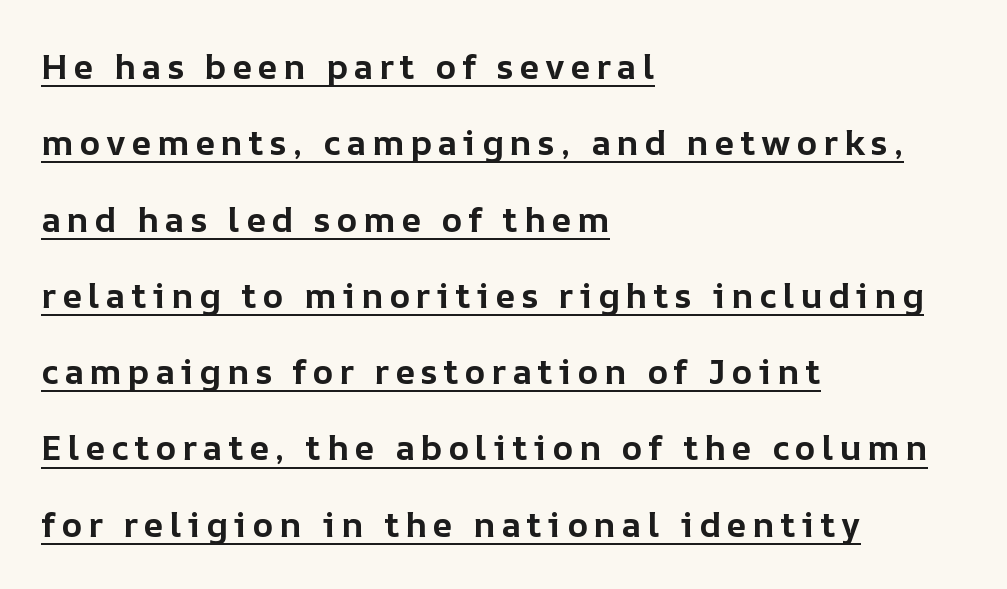
Q: Is the text bold? A: Yes.
Q: Is the text italic (slanted)? A: No, it is upright.
Q: Is the text underlined? A: Yes.
Q: How is the paragraph aligned? A: Left-aligned.
Q: Is the spacing between lines tight, normal or loose? A: Loose.
Q: Width (condensed, normal, or wide)? A: Normal.
Q: Stroke contrast? A: Low.
Q: x-height? A: Medium.
Q: Monospaced? A: No.
